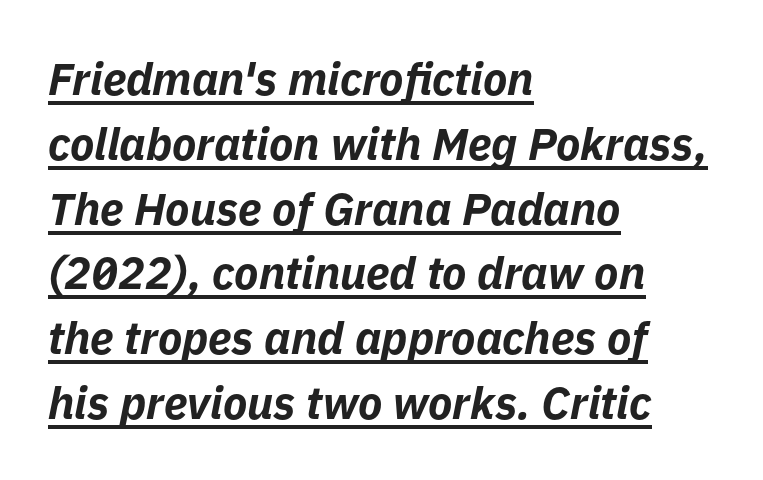
Q: Is the text bold? A: Yes.
Q: Is the text italic (slanted)? A: Yes, it leans right by about 11 degrees.
Q: Is the text underlined? A: Yes.
Q: How is the paragraph aligned? A: Left-aligned.
Q: Is the spacing between letters normal or unusually wide? A: Normal.
Q: Is the spacing between lines tight, normal or loose? A: Normal.
Q: Width (condensed, normal, or wide)? A: Normal.
Q: Stroke contrast? A: Low.
Q: x-height? A: Medium.
Q: Monospaced? A: No.
